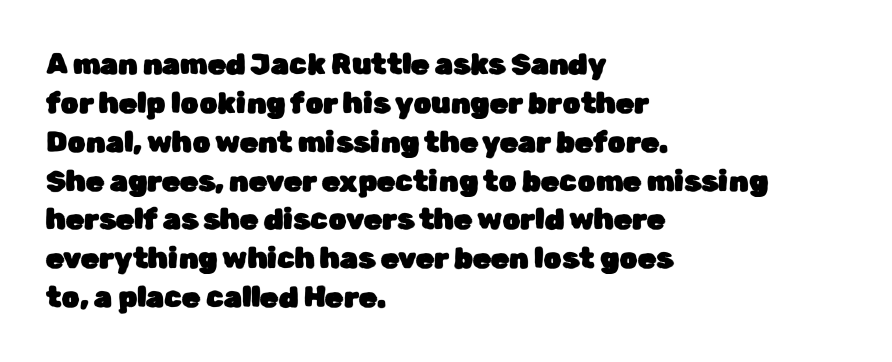
The letters stand upright; this is a roman face. Between one letter and the next there's only the usual sliver of space. Each row of text sits above clean, open space. The glyphs in this specimen are sans serif. The block of text has a typical density, with ordinary space between rows. This sample has the flowing, uneven cadence of proportional lettering.
